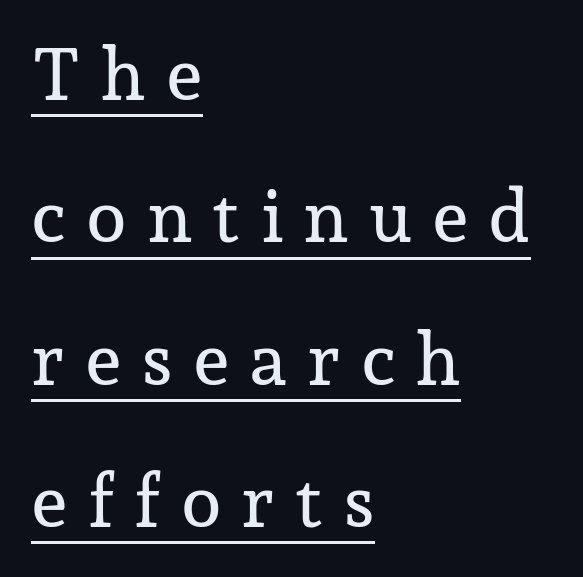
One glance says open: line gaps are wider than usual. Inter-character spacing is expanded well beyond the font's built-in metrics. Every word sits above its own underline. Proportional: the letters do not fall into vertical columns. The lines are quadded left. The axis of the letterforms is exactly vertical.
